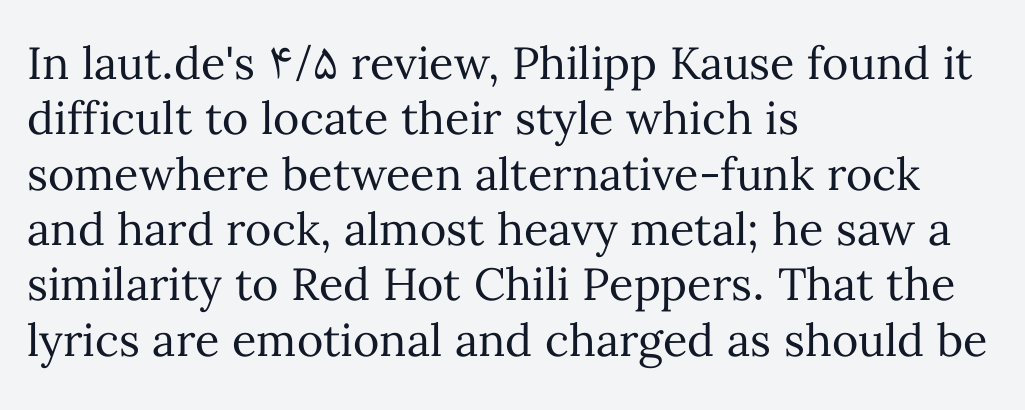
The image shows 45 px regular-weight type, upright; set left-aligned, line spacing 1.23x, normal letter spacing, not underlined; medium stroke contrast and a medium x-height.
